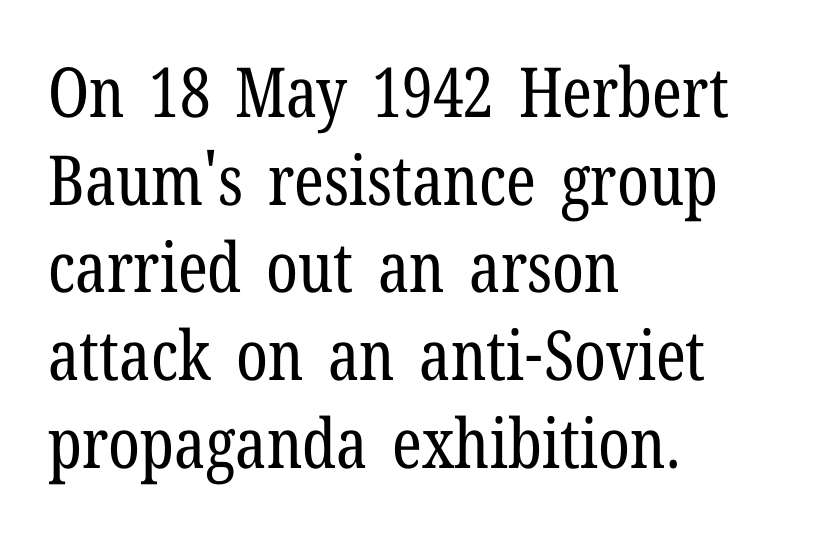
{"serif": "yes", "italic": "no", "bold": "no", "weight": "regular", "width": "condensed", "stroke_contrast": "low", "x_height": "medium", "monospaced": "no", "underline": "no", "align": "left", "line_spacing": "normal", "line_spacing_ratio": 1.27, "letter_spacing": "normal", "letter_spacing_em": 0.0, "glyph_px": 69}
